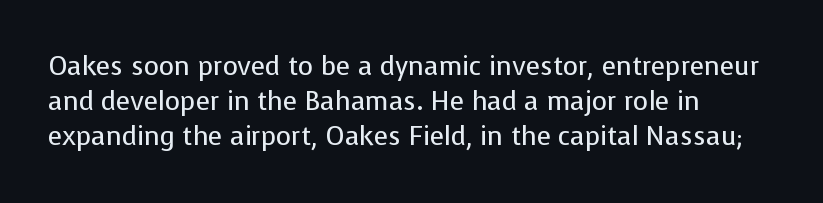
The image shows 26 px text type, upright; set left-aligned, normal line spacing (1.35x), normal letter spacing, not underlined.
